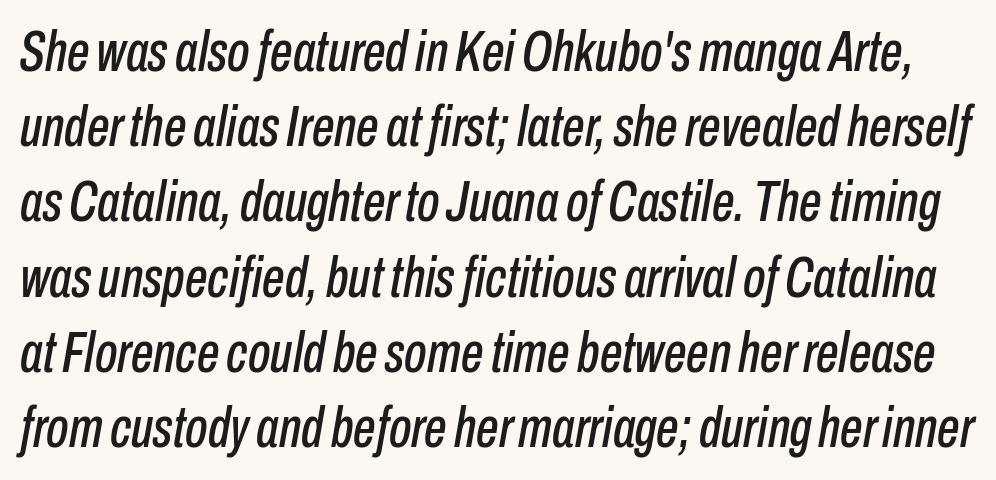
Q: Is the text italic (slanted)? A: Yes, it leans right by about 10 degrees.
Q: Is the text underlined? A: No.
Q: Is the spacing between letters normal or unusually wide? A: Normal.
Q: Is the spacing between lines tight, normal or loose? A: Normal.
Q: Width (condensed, normal, or wide)? A: Condensed.
Q: Stroke contrast? A: Low.
Q: x-height? A: Medium.
Q: Monospaced? A: No.
